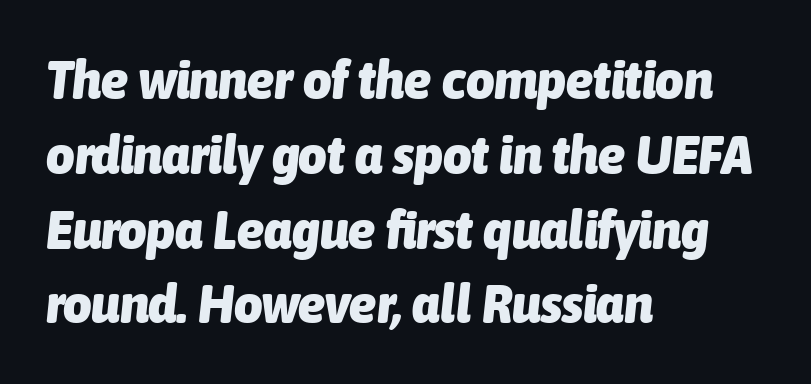
Q: Is the text bold? A: Yes.
Q: Is the text italic (slanted)? A: Yes, it leans right by about 6 degrees.
Q: Is the text underlined? A: No.
Q: How is the paragraph aligned? A: Left-aligned.
Q: Is the spacing between letters normal or unusually wide? A: Normal.
Q: Is the spacing between lines tight, normal or loose? A: Normal.
Q: Width (condensed, normal, or wide)? A: Condensed.
Q: Stroke contrast? A: Low.
Q: x-height? A: Medium.
Q: Monospaced? A: No.
